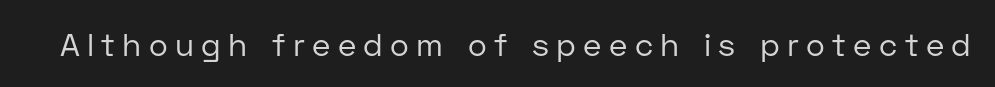
Q: Is the text bold? A: No.
Q: Is the text italic (slanted)? A: No, it is upright.
Q: Is the typeface a serif or a sans-serif typeface? A: Sans-serif.
Q: Is the text underlined? A: No.
Q: Is the spacing between letters normal or unusually wide? A: Unusually wide.
Q: Width (condensed, normal, or wide)? A: Normal.
Q: Stroke contrast? A: Low.
Q: x-height? A: Medium.
Q: Monospaced? A: No.
